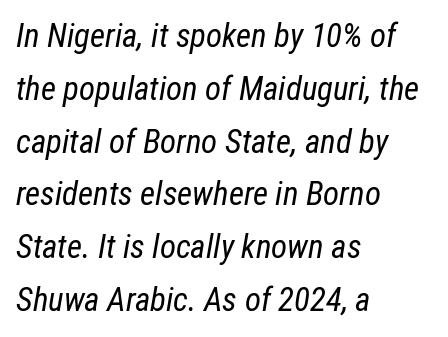
Q: Is the text bold? A: No.
Q: Is the text italic (slanted)? A: Yes, it leans right by about 12 degrees.
Q: Is the text underlined? A: No.
Q: How is the paragraph aligned? A: Left-aligned.
Q: Is the spacing between letters normal or unusually wide? A: Normal.
Q: Is the spacing between lines tight, normal or loose? A: Normal.
Q: Width (condensed, normal, or wide)? A: Condensed.
Q: Stroke contrast? A: Low.
Q: x-height? A: Medium.
Q: Monospaced? A: No.
